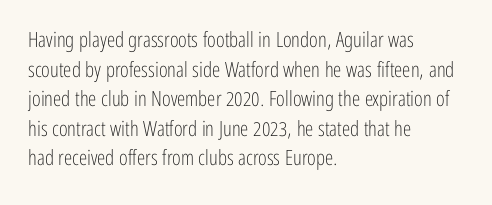
Q: Is the text bold? A: No.
Q: Is the text italic (slanted)? A: No, it is upright.
Q: Is the text underlined? A: No.
Q: How is the paragraph aligned? A: Left-aligned.
Q: Is the spacing between letters normal or unusually wide? A: Normal.
Q: Is the spacing between lines tight, normal or loose? A: Normal.
